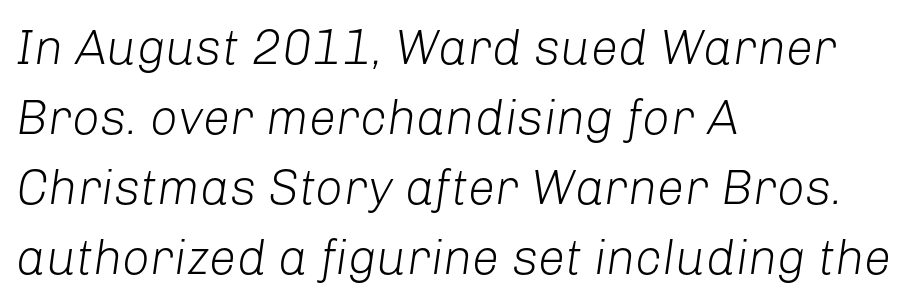
{"italic": "yes", "lean": "right", "slant_degrees": 8, "bold": "no", "weight": "light", "width": "normal", "stroke_contrast": "low", "x_height": "medium", "monospaced": "no", "underline": "no", "align": "left", "line_spacing": "normal", "line_spacing_ratio": 1.43, "letter_spacing": "normal", "letter_spacing_em": 0.0, "glyph_px": 49}
